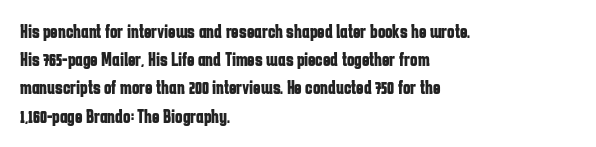
Upright lettering throughout. Each line starts at the same left margin while the right side varies. The passage shown has conventional tracking throughout. The glyphs have the mass of a bold cut. Summary of vertical rhythm: regular, with standard interline spacing. Words float on clear page, feet unadorned.
